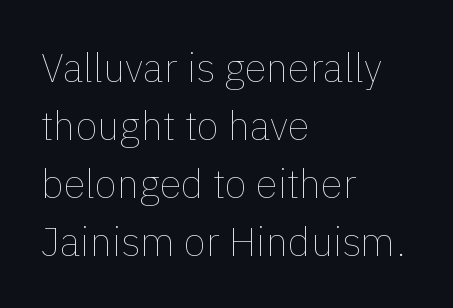
If you drew a ruler down the left edge, every line would touch it. Descenders hang freely into open space. Quick note: not italic, upright. Varying glyph widths throughout — classic text-font behaviour. Letter spacing: default. In terms of leading, this rendering sits right in the middle.
